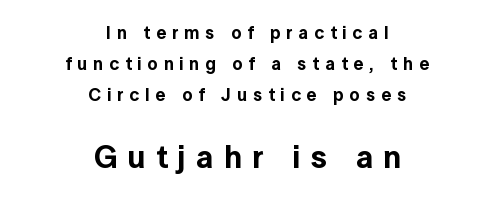
{"serif": "no", "italic": "no", "width": "normal", "x_height": "medium", "monospaced": "no", "underline": "no", "align": "center", "line_spacing_ratio": 1.71, "letter_spacing": "wide", "letter_spacing_em": 0.32, "larger_block": "second", "size_ratio": 1.78, "glyph_px": 32}
